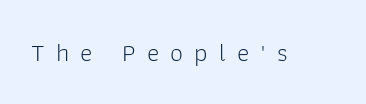
{"italic": "no", "bold": "no", "underline": "no", "letter_spacing": "wide", "letter_spacing_em": 0.43, "glyph_px": 26}
